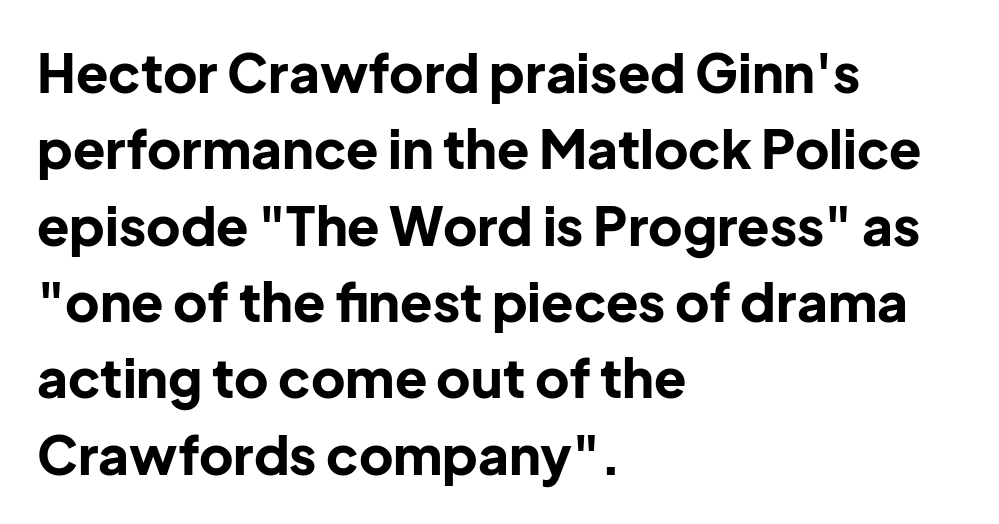
In terms of leading, this rendering sits right in the middle. Every character sits straight up, as roman type does. The font is running at its bold setting. The rendering uses natural spacing where letterforms have individual widths.
